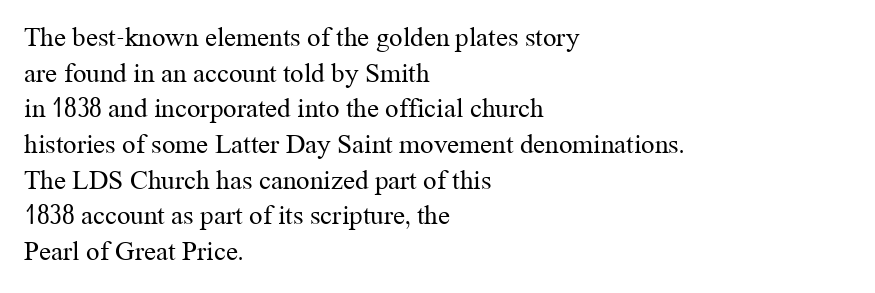
Notice how descenders clear the ascenders below comfortably — that's standard leading. Rule under the text: the space is simply empty. This rendering uses left alignment, leaving the right contour irregular. The type sits square on the baseline with zero lean. The font sits on the lighter half of the weight spectrum, regular included. The gaps between neighbouring characters are ordinary and unremarkable.
